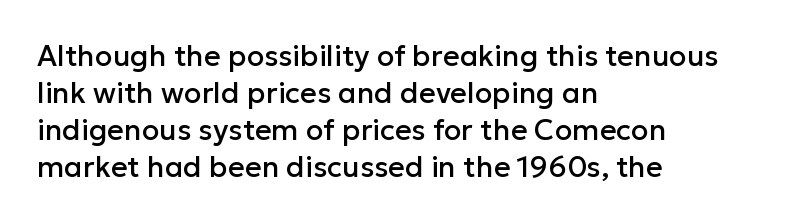
{"serif": "no", "italic": "no", "width": "normal", "stroke_contrast": "low", "x_height": "medium", "monospaced": "no", "underline": "no", "align": "left", "line_spacing": "normal", "line_spacing_ratio": 1.28, "letter_spacing": "normal", "letter_spacing_em": 0.0, "glyph_px": 29}
